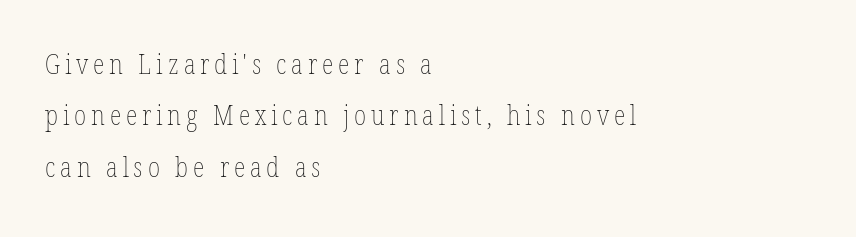
{"italic": "no", "bold": "no", "underline": "no", "align": "left", "line_spacing": "loose", "line_spacing_ratio": 1.9, "glyph_px": 27}
